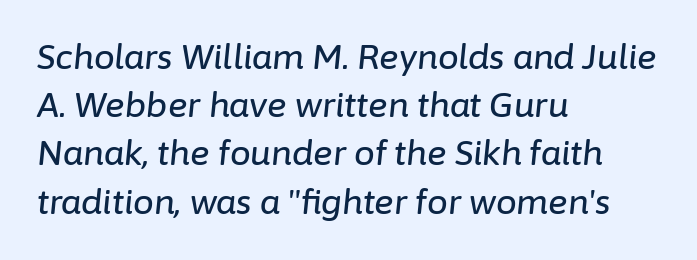
The image shows 33 px text type, italic (leaning right); set left-aligned, normal line spacing (1.46x), normal letter spacing, not underlined; low stroke contrast and a medium x-height.
